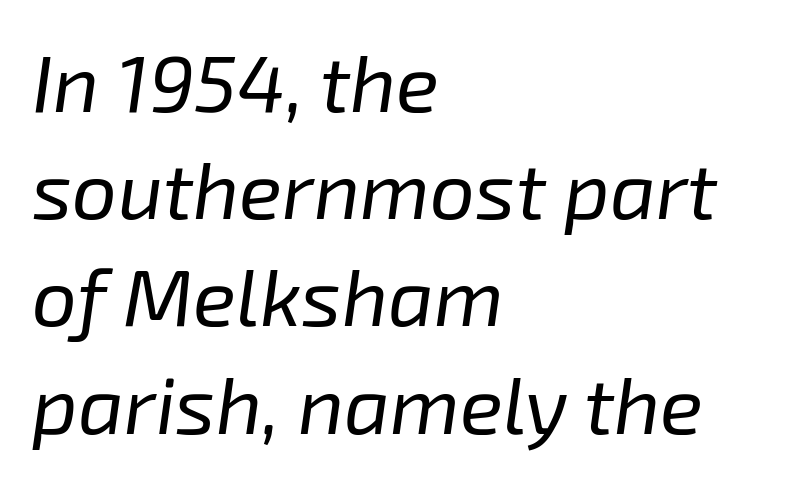
This rendering uses left alignment, leaving the right contour irregular. These lines sit exactly where default settings would place them. It's the slanting kind of type. Nobody drew a line under any word here.
